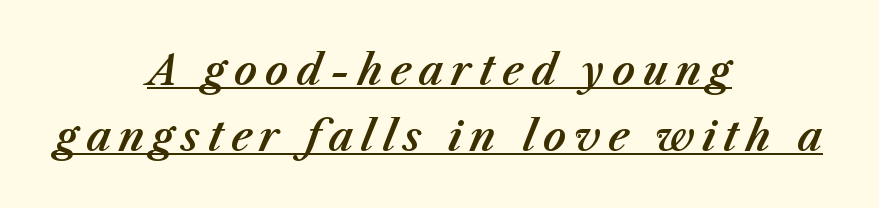
Q: Is the text italic (slanted)? A: Yes, it leans right by about 23 degrees.
Q: Is the text underlined? A: Yes.
Q: How is the paragraph aligned? A: Centered.
Q: Is the spacing between lines tight, normal or loose? A: Normal.
Q: Width (condensed, normal, or wide)? A: Normal.
Q: Stroke contrast? A: Medium.
Q: x-height? A: Medium.
Q: Monospaced? A: No.
